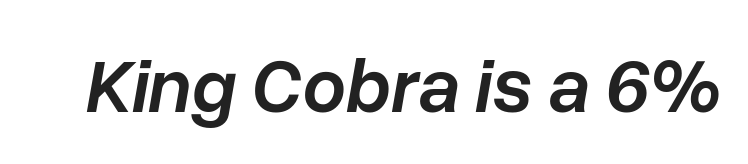
The image shows 77 px semibold type, italic (leaning right); set normal letter spacing, not underlined; low stroke contrast and a medium x-height.
